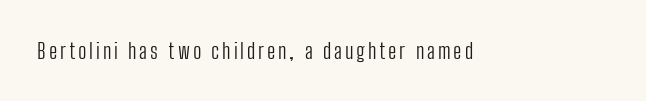
The image shows 22 px text type, upright; set not underlined.
